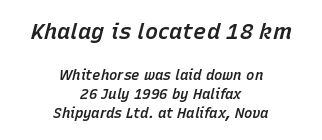
Q: Is the text bold? A: Semi-bold.
Q: Is the text italic (slanted)? A: Yes, it leans right by about 15 degrees.
Q: Is the text underlined? A: No.
Q: How is the paragraph aligned? A: Centered.
Q: Is the spacing between letters normal or unusually wide? A: Normal.
Q: Is the spacing between lines tight, normal or loose? A: Normal.
Q: Which block of text is set in a larger size, the first (top) or the second (bottom)? A: The first (top) one.
